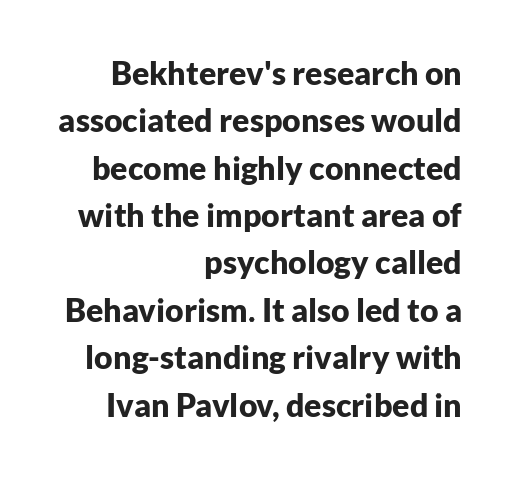
Q: Is the text bold? A: Yes.
Q: Is the text italic (slanted)? A: No, it is upright.
Q: Is the typeface a serif or a sans-serif typeface? A: Sans-serif.
Q: Is the text underlined? A: No.
Q: How is the paragraph aligned? A: Right-aligned.
Q: Is the spacing between letters normal or unusually wide? A: Normal.
Q: Is the spacing between lines tight, normal or loose? A: Normal.
Q: Width (condensed, normal, or wide)? A: Normal.
Q: Stroke contrast? A: Low.
Q: x-height? A: Medium.
Q: Monospaced? A: No.
